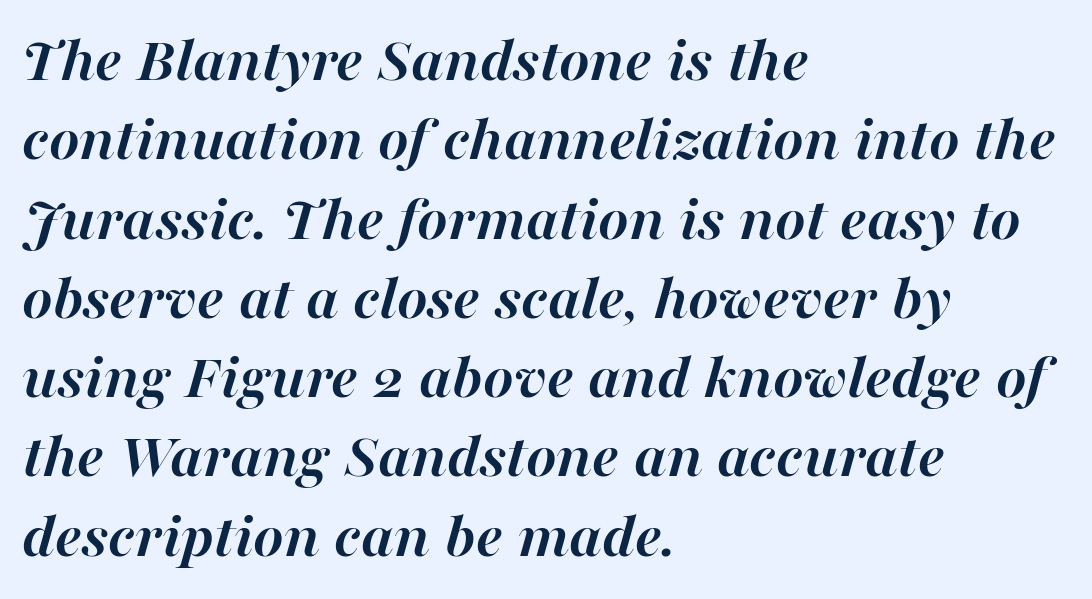
Q: Is the text bold? A: Yes.
Q: Is the text italic (slanted)? A: Yes, it leans right by about 16 degrees.
Q: Is the text underlined? A: No.
Q: How is the paragraph aligned? A: Left-aligned.
Q: Is the spacing between letters normal or unusually wide? A: Normal.
Q: Width (condensed, normal, or wide)? A: Normal.
Q: Stroke contrast? A: High.
Q: x-height? A: Medium.
Q: Monospaced? A: No.
